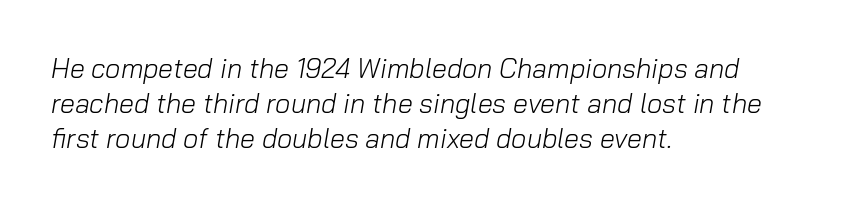
Just letters on the line, the space beneath them empty. Rendered with sloped, italic letterforms. Between one letter and the next there's only the usual sliver of space. Stroke thickness stays within the range of a standard reading face or lighter. The block of text has a typical density, with ordinary space between rows. The lines in this sample share a left origin and differ only in where they stop.
